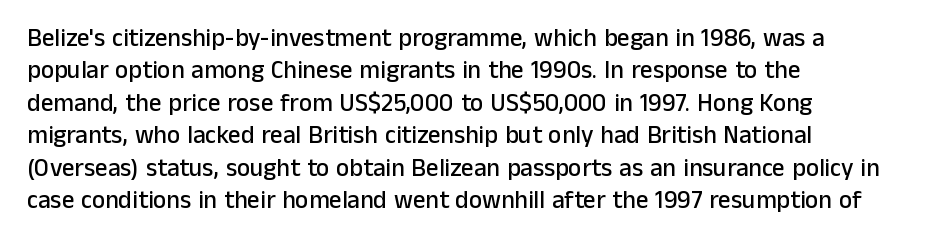
The image shows 25 px text type, upright; set left-aligned, normal line spacing (1.3x), normal letter spacing, not underlined.
